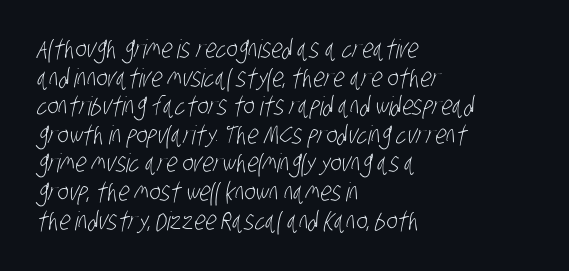
The image shows 26 px text type; set left-aligned, tight line spacing (1.1x), normal letter spacing, not underlined.
